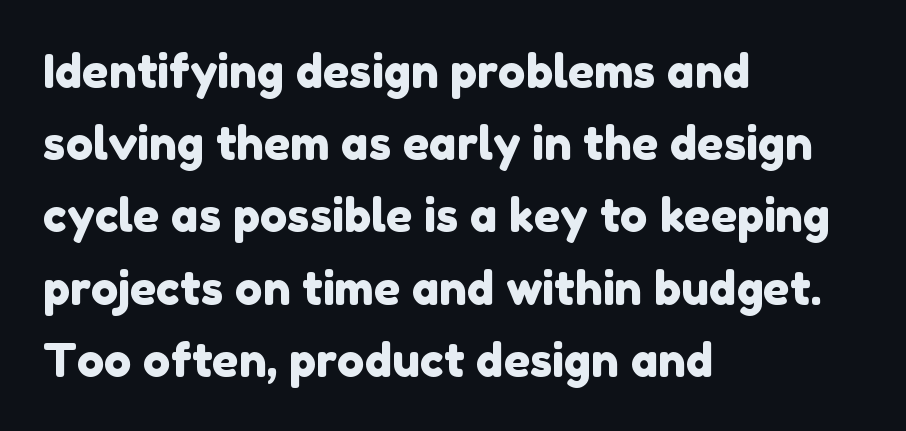
Q: Is the typeface a serif or a sans-serif typeface? A: Sans-serif.
Q: Is the text underlined? A: No.
Q: How is the paragraph aligned? A: Left-aligned.
Q: Is the spacing between letters normal or unusually wide? A: Normal.
Q: Is the spacing between lines tight, normal or loose? A: Normal.
Q: Width (condensed, normal, or wide)? A: Normal.
Q: Stroke contrast? A: Low.
Q: x-height? A: Medium.
Q: Monospaced? A: No.
